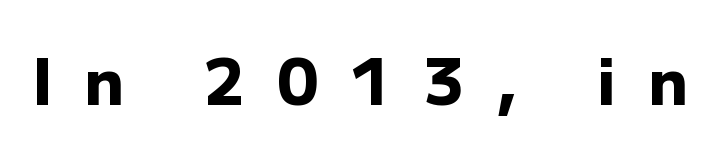
Q: Is the text bold? A: Yes.
Q: Is the text italic (slanted)? A: No, it is upright.
Q: Is the typeface a serif or a sans-serif typeface? A: Sans-serif.
Q: Is the text underlined? A: No.
Q: Is the spacing between letters normal or unusually wide? A: Unusually wide.
Q: Width (condensed, normal, or wide)? A: Normal.
Q: Stroke contrast? A: Low.
Q: x-height? A: Medium.
Q: Monospaced? A: No.
